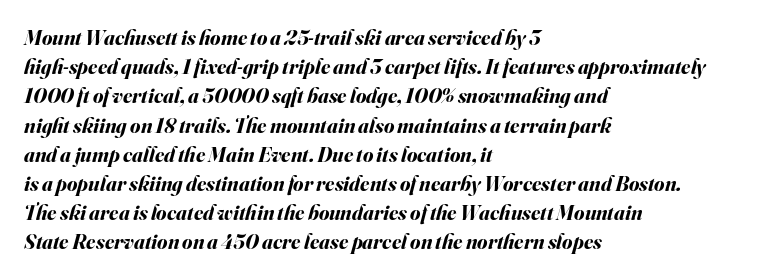
Unmarked baselines from the first word to the last. Summary of vertical rhythm: regular, with standard interline spacing. Layout note: lines flush left. In terms of letterspacing, this is plain default setting. Strong, thick strokes mark this as bold type. Posture: slanted.
